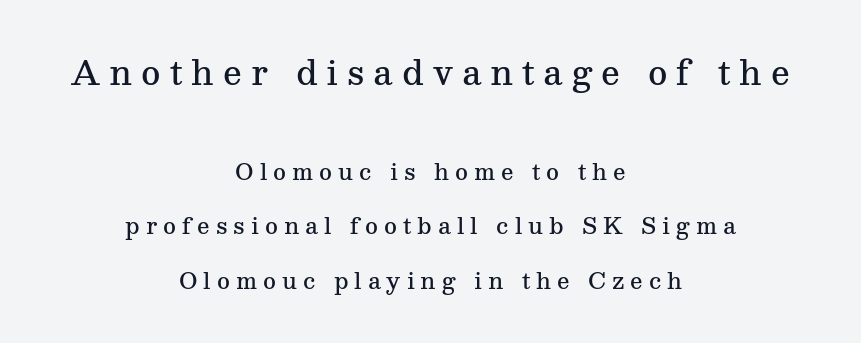
How heavy is the stroke? Medium-heavy — a semibold, shy of bold. Rendered with straight, roman letterforms. The letters carry serifs — small finishing strokes at the ends of their stems. Does extra space separate the letters? Yes, quite a lot of it. The passage shown stacks its lines with a broad gap. The typesetter chose a symmetrical, centered arrangement here.
